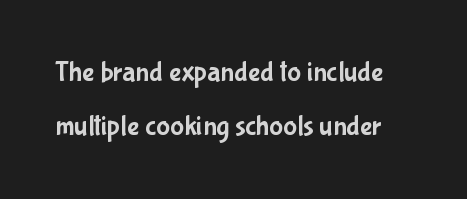
{"serif": "no", "italic": "no", "width": "condensed", "stroke_contrast": "low", "x_height": "medium", "monospaced": "no", "underline": "no", "line_spacing_ratio": 1.85, "letter_spacing": "normal", "letter_spacing_em": 0.0, "glyph_px": 29}
